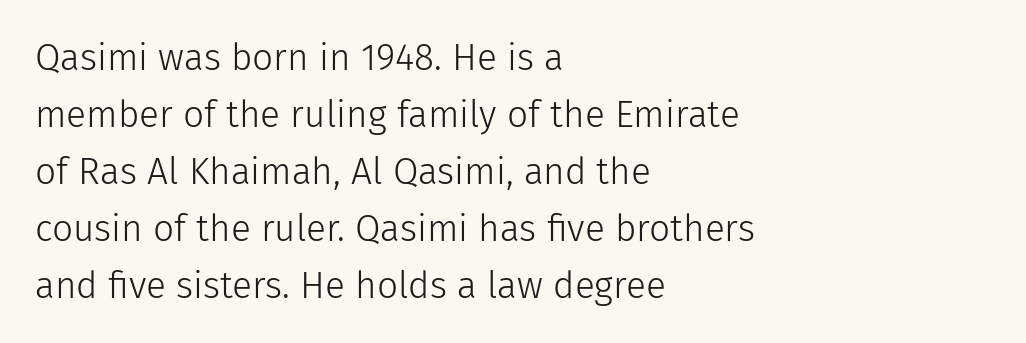
The image shows 37 px light sans-serif type, upright; set left-aligned, normal line spacing (1.54x), normal letter spacing, not underlined; low stroke contrast and a medium x-height.
